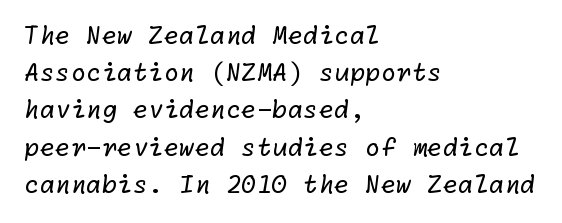
Lines of text with bare space underneath. Reading down the column, the eye jumps a familiar distance to each next line. Weight: not bold — regular or lighter. You could call the tracking neutral — neither tight nor loose. This sample is left-justified, so line endings fall wherever the words run out.
